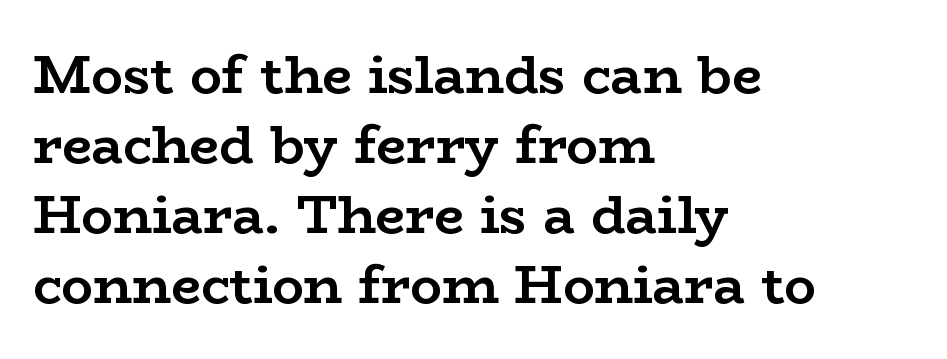
The image shows 53 px semibold, wide serif type, upright; set left-aligned, normal line spacing (1.32x), normal letter spacing, not underlined; low stroke contrast and a medium x-height.
